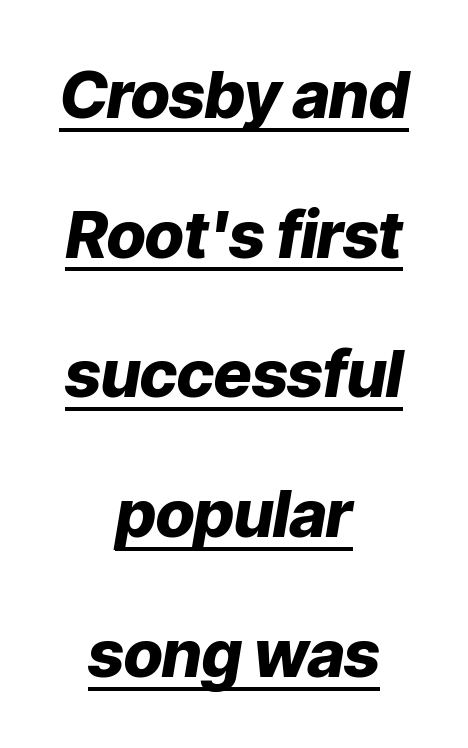
Q: Is the text bold? A: Yes.
Q: Is the text italic (slanted)? A: Yes, it leans right by about 9 degrees.
Q: Is the text underlined? A: Yes.
Q: How is the paragraph aligned? A: Centered.
Q: Is the spacing between letters normal or unusually wide? A: Normal.
Q: Is the spacing between lines tight, normal or loose? A: Loose.
Q: Width (condensed, normal, or wide)? A: Normal.
Q: Stroke contrast? A: Low.
Q: x-height? A: Medium.
Q: Monospaced? A: No.
